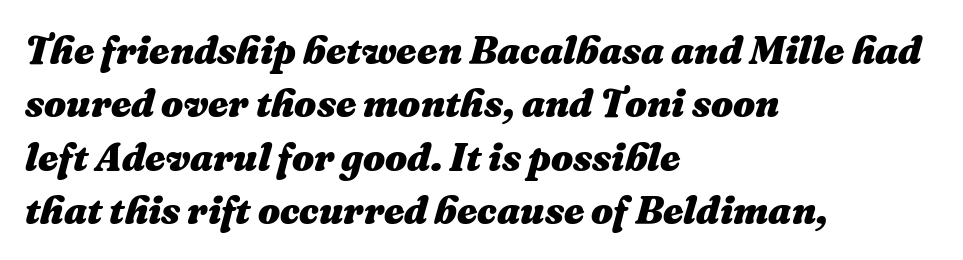
{"italic": "yes", "lean": "right", "slant_degrees": 16, "bold": "yes", "weight": "heavy", "width": "normal", "stroke_contrast": "medium", "x_height": "medium", "monospaced": "no", "underline": "no", "align": "left", "line_spacing": "normal", "line_spacing_ratio": 1.37, "letter_spacing": "normal", "letter_spacing_em": 0.0, "glyph_px": 39}
